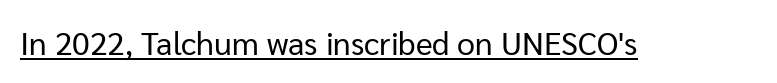
Has an underline been added? It has. I'd call this a sans setting — the letters go barefoot. No italicization has been applied; the sample stays upright. The typesetting does not lean heavy: it is not bold. You could call the tracking neutral — neither tight nor loose.
